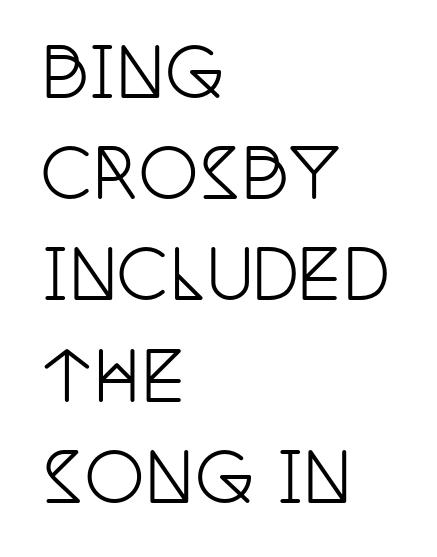
Q: Is the text italic (slanted)? A: No, it is upright.
Q: Is the typeface a serif or a sans-serif typeface? A: Serif.
Q: Is the text underlined? A: No.
Q: How is the paragraph aligned? A: Left-aligned.
Q: Is the spacing between letters normal or unusually wide? A: Normal.
Q: Is the spacing between lines tight, normal or loose? A: Normal.
Q: Width (condensed, normal, or wide)? A: Condensed.
Q: Stroke contrast? A: Low.
Q: x-height? A: Large.
Q: Monospaced? A: No.
